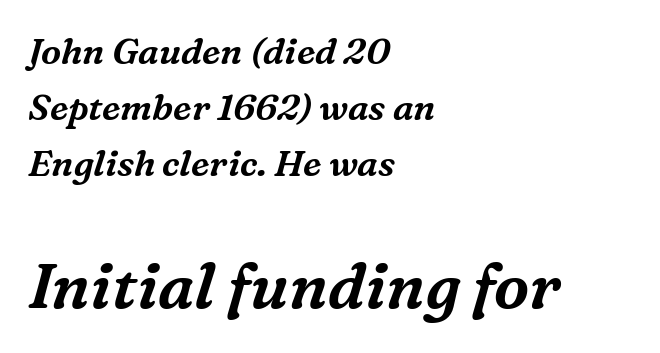
Q: Is the text italic (slanted)? A: Yes, it leans right by about 16 degrees.
Q: Is the typeface a serif or a sans-serif typeface? A: Serif.
Q: Is the text underlined? A: No.
Q: How is the paragraph aligned? A: Left-aligned.
Q: Is the spacing between letters normal or unusually wide? A: Normal.
Q: Is the spacing between lines tight, normal or loose? A: Normal.
Q: Which block of text is set in a larger size, the first (top) or the second (bottom)? A: The second (bottom) one.
Q: Width (condensed, normal, or wide)? A: Normal.
Q: Stroke contrast? A: Medium.
Q: x-height? A: Medium.
Q: Monospaced? A: No.
